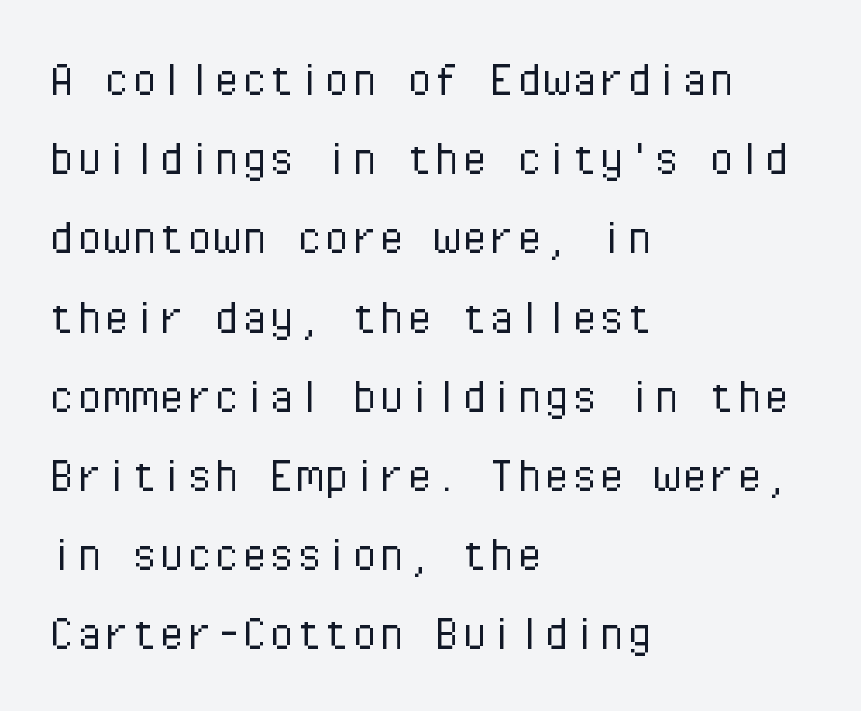
The image shows 55 px light sans-serif type, upright, monospaced; set left-aligned, normal line spacing (1.44x), normal letter spacing, not underlined; low stroke contrast and a medium x-height.
